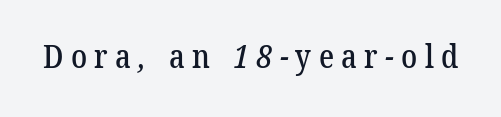
{"serif": "yes", "width": "normal", "stroke_contrast": "low", "x_height": "medium", "monospaced": "no", "underline": "no", "letter_spacing": "wide", "letter_spacing_em": 0.23, "glyph_px": 32}
